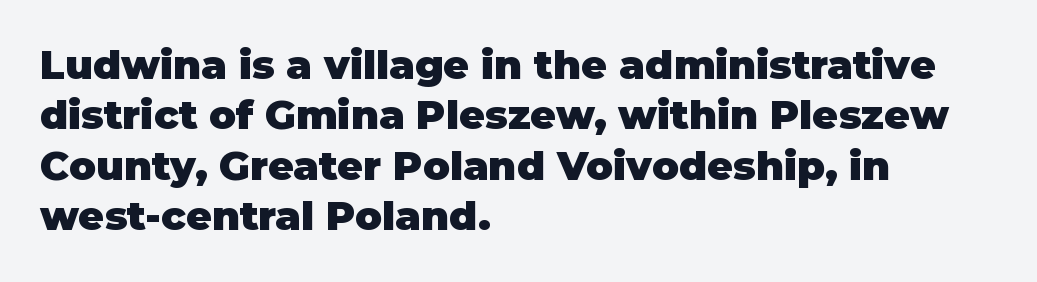
The image shows 40 px heavy sans-serif type, upright; set left-aligned, normal line spacing (1.26x), normal letter spacing, not underlined; low stroke contrast and a large x-height.
